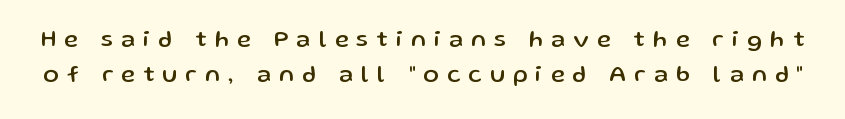
The image shows 23 px text type, upright; set normal line spacing (1.54x), unusually wide letter spacing (+0.36 em), not underlined.
